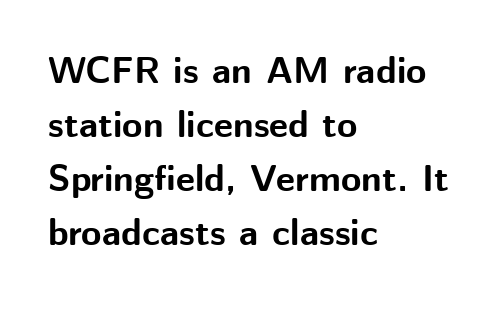
These lines are composed in type without serifs. A normal amount of white space separates one row of letters from the next. The foot of each line stays bare and open. Set as a true bold cut, around the 700 mark. If you drew a line through each stem, it would be perfectly vertical. Compared with typical body copy, the letter spacing here is the same.
